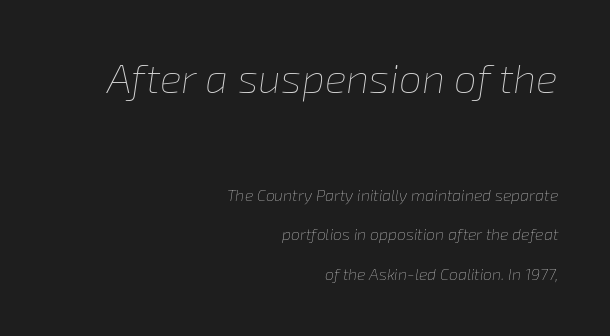
This sample trades compactness for vertical openness between lines. Is the lower block the larger one? No — the upper block carries the bigger type. Slant detected: the letters are inclined. Descender tails drop into unmarked territory. No extra ink here — the face is not bold. The paragraph has a hard right edge and a soft left edge.
